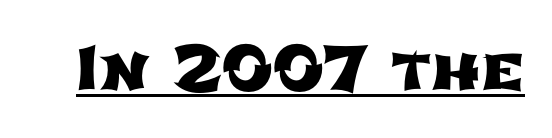
Underlining? Definitely there. The letterforms sit shoulder to shoulder at normal distance. The type family on display is of the sans-serif kind. Character widths vary here, with narrow letters taking less room than wide ones.
